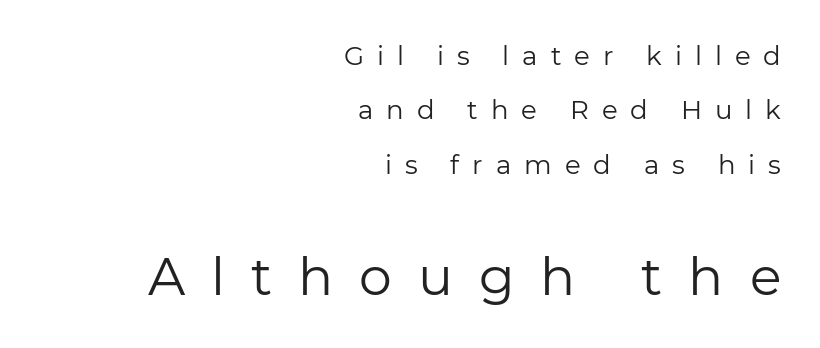
Observe the wide spacing: letters keep a clear distance from each other. All the whitespace from short lines collects on the left. The designer dialed line spacing up above the default. The font is comparable to plain body text, perhaps lighter. In this sample the second text group is rendered at the bigger scale. Do the letters lean? They stand straight.
